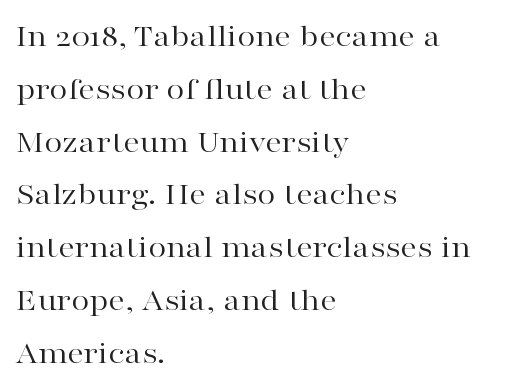
Q: Is the text bold? A: No.
Q: Is the text italic (slanted)? A: No, it is upright.
Q: Is the typeface a serif or a sans-serif typeface? A: Serif.
Q: Is the text underlined? A: No.
Q: How is the paragraph aligned? A: Left-aligned.
Q: Is the spacing between letters normal or unusually wide? A: Normal.
Q: Is the spacing between lines tight, normal or loose? A: Normal.
Q: Width (condensed, normal, or wide)? A: Wide.
Q: Stroke contrast? A: High.
Q: x-height? A: Medium.
Q: Monospaced? A: No.
